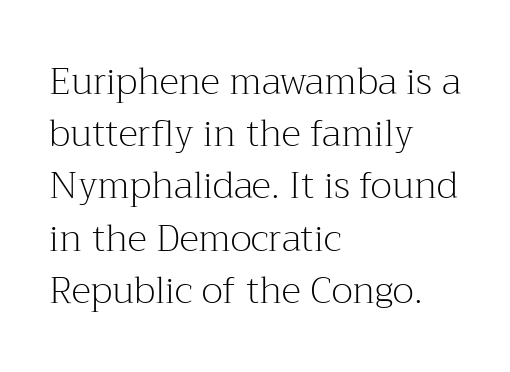
The image shows 37 px light serif type, upright; set left-aligned, normal line spacing (1.41x), normal letter spacing, not underlined; medium stroke contrast and a medium x-height.
